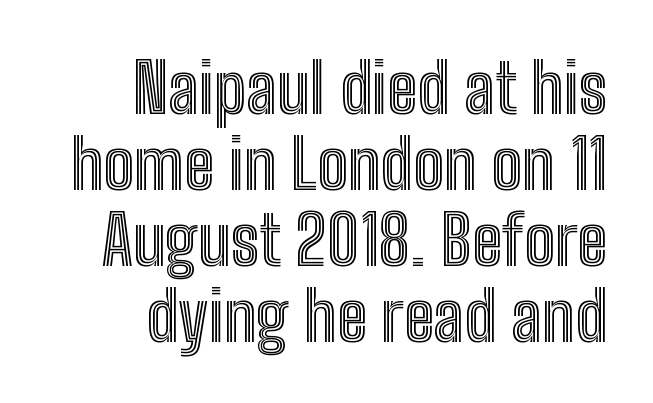
The image shows 69 px condensed type, upright; set right-aligned, tight line spacing (1.1x), normal letter spacing, not underlined; a medium x-height.
